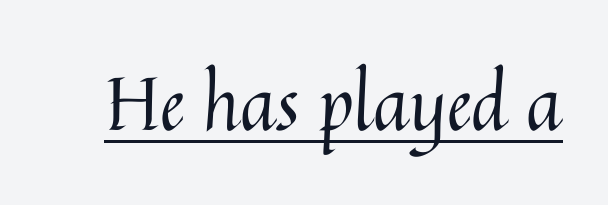
The image shows 73 px regular-weight type; set normal letter spacing, underlined; medium stroke contrast and a medium x-height.
